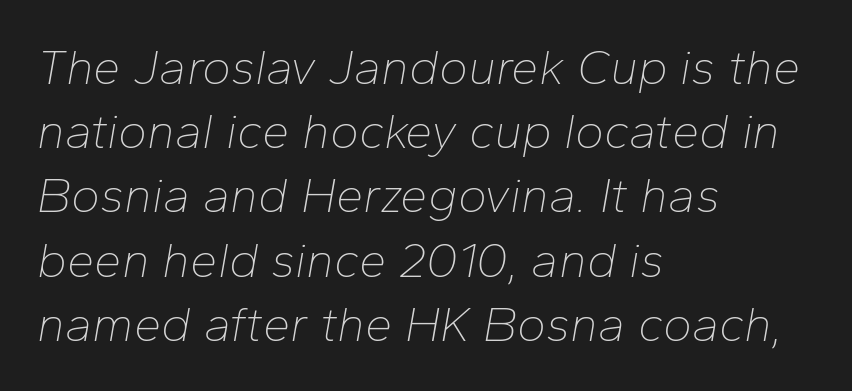
{"italic": "yes", "lean": "right", "slant_degrees": 10, "bold": "no", "weight": "thin", "width": "normal", "stroke_contrast": "low", "x_height": "medium", "monospaced": "no", "underline": "no", "align": "left", "line_spacing": "normal", "line_spacing_ratio": 1.31, "letter_spacing": "normal", "letter_spacing_em": 0.0, "glyph_px": 49}
